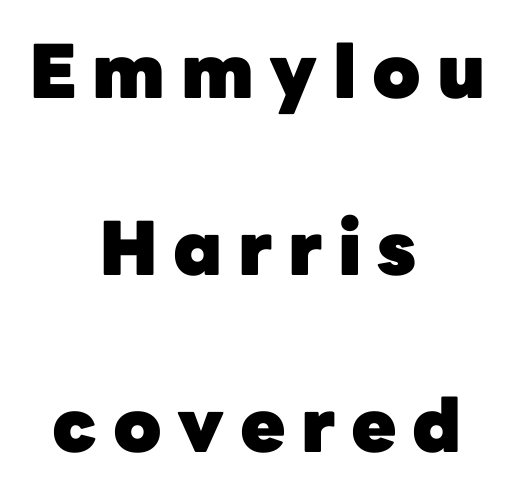
Q: Is the text bold? A: Yes.
Q: Is the text italic (slanted)? A: No, it is upright.
Q: Is the typeface a serif or a sans-serif typeface? A: Sans-serif.
Q: Is the text underlined? A: No.
Q: How is the paragraph aligned? A: Centered.
Q: Is the spacing between letters normal or unusually wide? A: Unusually wide.
Q: Is the spacing between lines tight, normal or loose? A: Loose.
Q: Width (condensed, normal, or wide)? A: Normal.
Q: Stroke contrast? A: Low.
Q: x-height? A: Medium.
Q: Monospaced? A: No.
